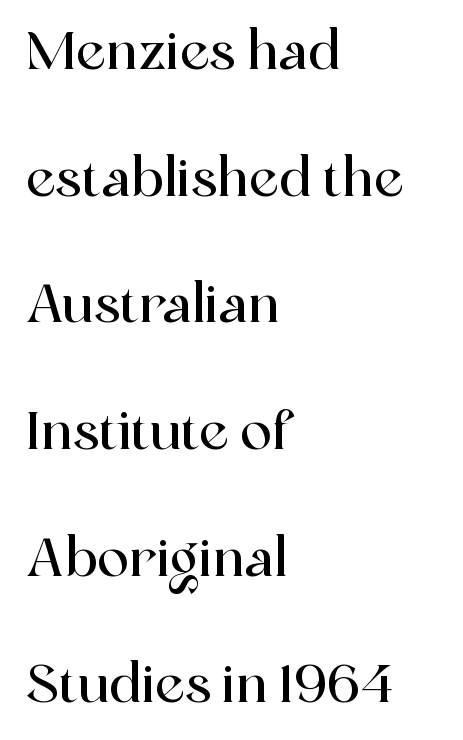
{"serif": "yes", "italic": "no", "width": "normal", "x_height": "medium", "monospaced": "no", "underline": "no", "align": "left", "line_spacing": "loose", "line_spacing_ratio": 2.39, "letter_spacing": "normal", "letter_spacing_em": 0.0, "glyph_px": 53}
